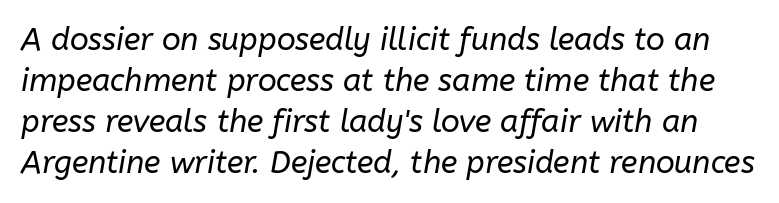
Summary of vertical rhythm: regular, with standard interline spacing. You could not count columns in this text — the font is proportionally spaced. Underlining? Definitely not there. The face used here has a pronounced slope to its letters. Compared with a typical body face, this is equally light or lighter still.
